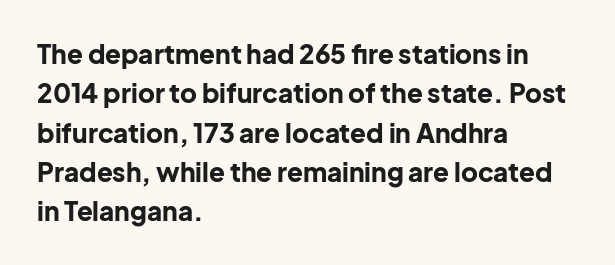
Typeset ragged right — the left edge is the straight one. The passage shown is not underscored anywhere. The lettering stays uniformly vertical, giving the passage a roman look. Short note: letters normally spaced.
